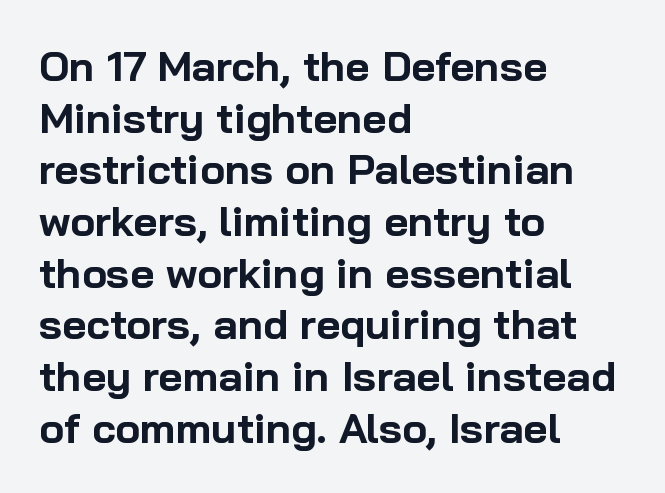
Caption: multi-line text, flush left, ragged right. Vertical strokes here are truly vertical. Think of a printed novel: that variable character pitch is what you see here. What stands out about the letter spacing? Nothing — it is the standard amount. Observe the absence of serifs on each vertical stroke in this sample. How heavy is the stroke? Heavy — this is a bold.
